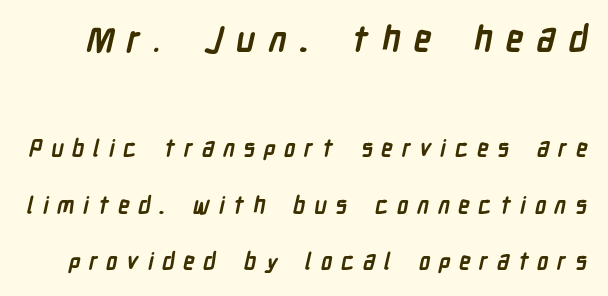
Is there much room between lines? Yes — plenty of vertical air separates them. Glyph-to-glyph distance is far greater than everyday printed text. What weight is shown? A full bold with thick strokes. The face used here is proportionally spaced, like ordinary book or web type.
